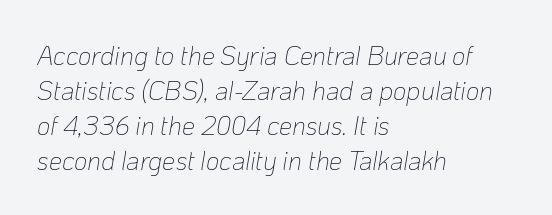
On a weight scale, this lands at 450 or below. Words appear dense and cohesive because spacing is normal. If you measured baseline to baseline, you'd find a middling distance. The strip under each line holds only bare page.
